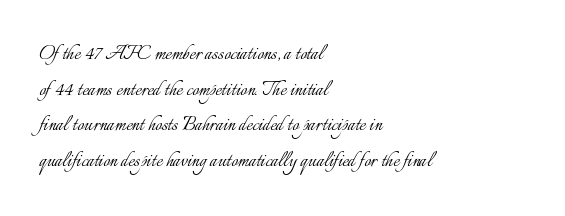
Each line starts at the same left margin while the right side varies. Weight: regular or lighter. Compared with typical paragraphs, the rows here are spaced about the same. No extra tracking has been applied to these lines. Any mark beneath the type? The region is blank.
